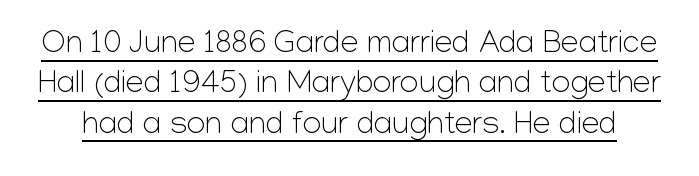
Weight class: somewhere from thin through regular. Has an underline been added? It has. Words appear dense and cohesive because spacing is normal. The letters carry no serifs — their stems end cleanly without finishing strokes.
